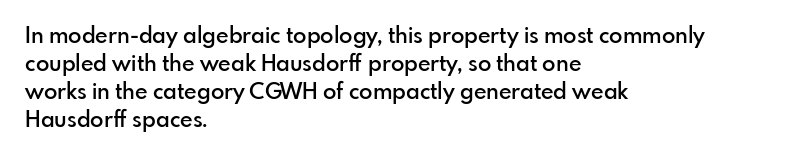
Quick note: underline off. Left-aligned paragraph, ragged on the right. Nope, not italic — everything's standing straight. The line texture is even and compact thanks to regular tracking. Successive baselines arrive at the customary interval. Firm but not heavy-handed strokes: this text is semibold.
